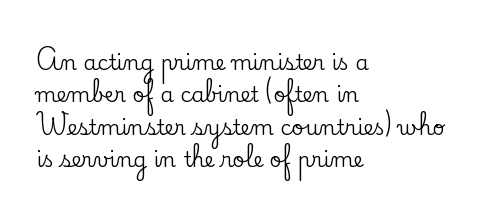
Glyph-to-glyph distance matches everyday printed text. Upright lettering throughout. Notice how descenders clear the ascenders below comfortably — that's standard leading. The strip under each line holds only bare page. Layout note: lines flush left.
